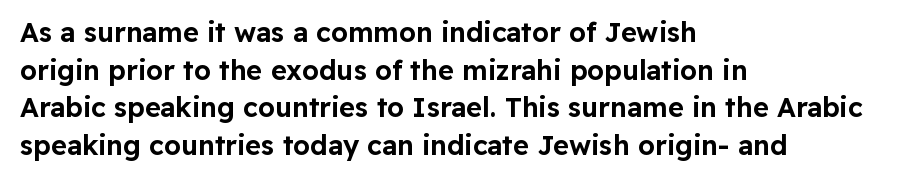
Q: Is the text italic (slanted)? A: No, it is upright.
Q: Is the text underlined? A: No.
Q: How is the paragraph aligned? A: Left-aligned.
Q: Is the spacing between letters normal or unusually wide? A: Normal.
Q: Is the spacing between lines tight, normal or loose? A: Normal.
